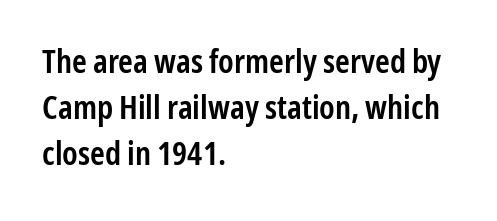
The image shows 33 px semibold, condensed sans-serif type, upright; set left-aligned, normal line spacing (1.39x), normal letter spacing, not underlined; low stroke contrast and a medium x-height.
